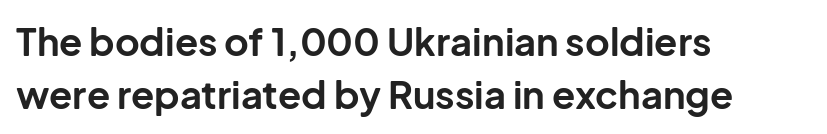
The image shows 38 px bold sans-serif type, upright; set left-aligned, normal line spacing (1.39x), normal letter spacing, not underlined; low stroke contrast and a medium x-height.
